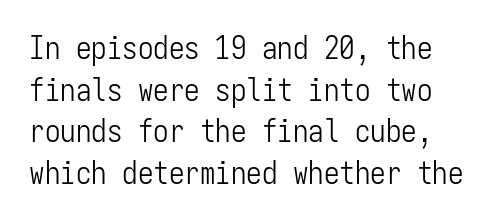
Q: Is the text bold? A: No.
Q: Is the text italic (slanted)? A: No, it is upright.
Q: Is the typeface a serif or a sans-serif typeface? A: Sans-serif.
Q: Is the text underlined? A: No.
Q: Is the spacing between letters normal or unusually wide? A: Normal.
Q: Is the spacing between lines tight, normal or loose? A: Normal.
Q: Width (condensed, normal, or wide)? A: Condensed.
Q: Stroke contrast? A: Low.
Q: x-height? A: Medium.
Q: Monospaced? A: Yes.
